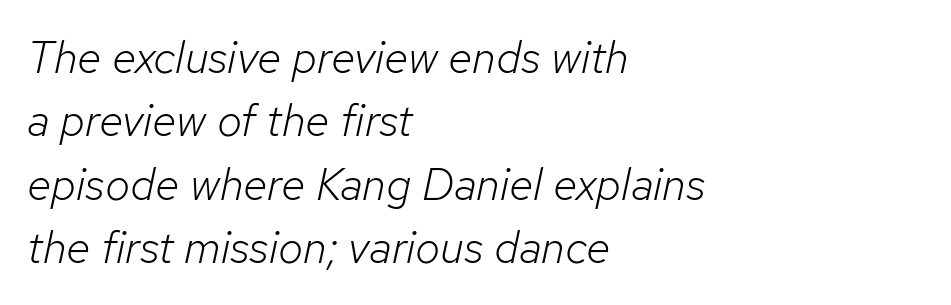
Q: Is the text bold? A: No.
Q: Is the text italic (slanted)? A: Yes, it leans right by about 12 degrees.
Q: Is the text underlined? A: No.
Q: How is the paragraph aligned? A: Left-aligned.
Q: Is the spacing between letters normal or unusually wide? A: Normal.
Q: Is the spacing between lines tight, normal or loose? A: Normal.
Q: Width (condensed, normal, or wide)? A: Normal.
Q: Stroke contrast? A: Low.
Q: x-height? A: Medium.
Q: Monospaced? A: No.
